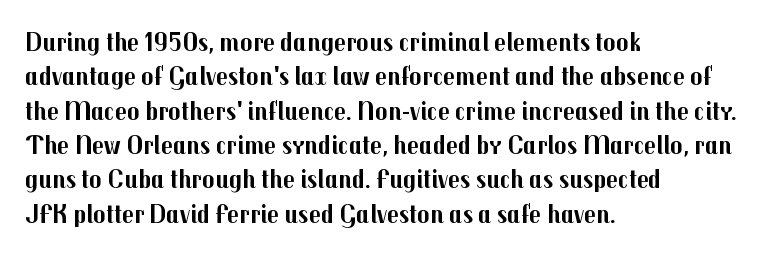
Q: Is the text bold? A: Yes.
Q: Is the text italic (slanted)? A: No, it is upright.
Q: Is the text underlined? A: No.
Q: How is the paragraph aligned? A: Left-aligned.
Q: Is the spacing between letters normal or unusually wide? A: Normal.
Q: Is the spacing between lines tight, normal or loose? A: Normal.
